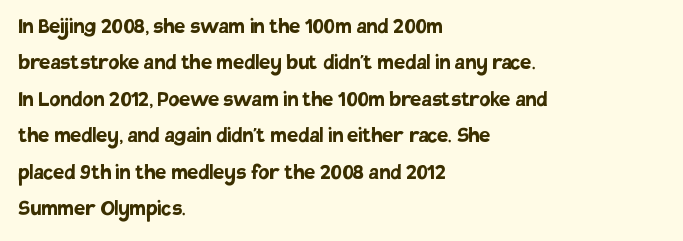
Q: Is the text bold? A: Yes.
Q: Is the text italic (slanted)? A: No, it is upright.
Q: Is the text underlined? A: No.
Q: How is the paragraph aligned? A: Left-aligned.
Q: Is the spacing between letters normal or unusually wide? A: Normal.
Q: Is the spacing between lines tight, normal or loose? A: Normal.
